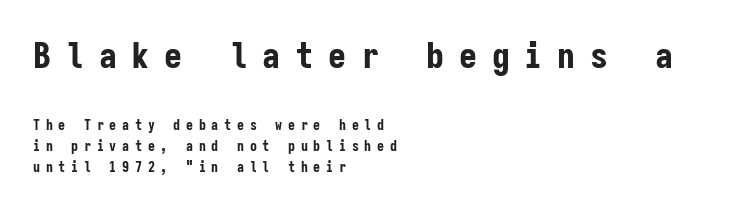
Q: Is the text bold? A: Yes.
Q: Is the text italic (slanted)? A: No, it is upright.
Q: Is the typeface a serif or a sans-serif typeface? A: Sans-serif.
Q: Is the text underlined? A: No.
Q: How is the paragraph aligned? A: Left-aligned.
Q: Is the spacing between letters normal or unusually wide? A: Unusually wide.
Q: Is the spacing between lines tight, normal or loose? A: Normal.
Q: Which block of text is set in a larger size, the first (top) or the second (bottom)? A: The first (top) one.
Q: Width (condensed, normal, or wide)? A: Condensed.
Q: Stroke contrast? A: Low.
Q: x-height? A: Medium.
Q: Monospaced? A: Yes.
